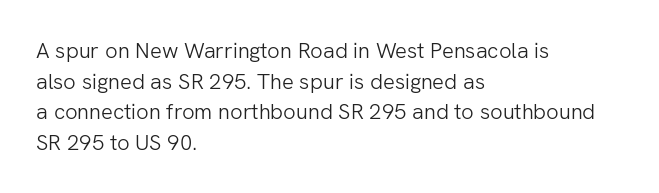
The image shows 22 px text type, upright; set left-aligned, normal line spacing (1.39x), normal letter spacing, not underlined.
